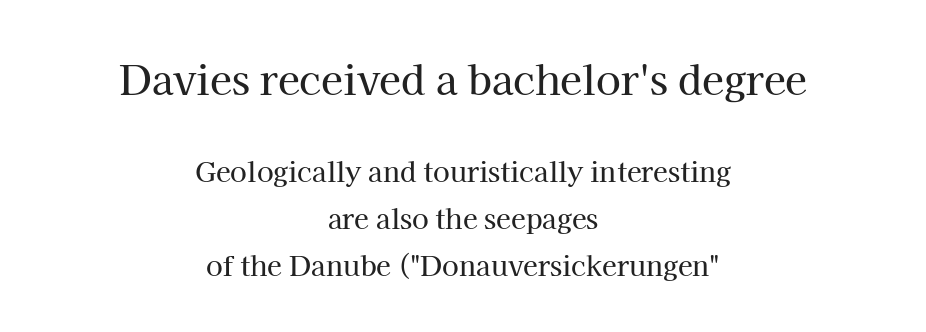
{"serif": "yes", "italic": "no", "width": "normal", "stroke_contrast": "high", "x_height": "medium", "monospaced": "no", "underline": "no", "align": "center", "line_spacing_ratio": 1.74, "letter_spacing": "normal", "letter_spacing_em": 0.0, "larger_block": "first", "size_ratio": 1.48, "glyph_px": 40}
